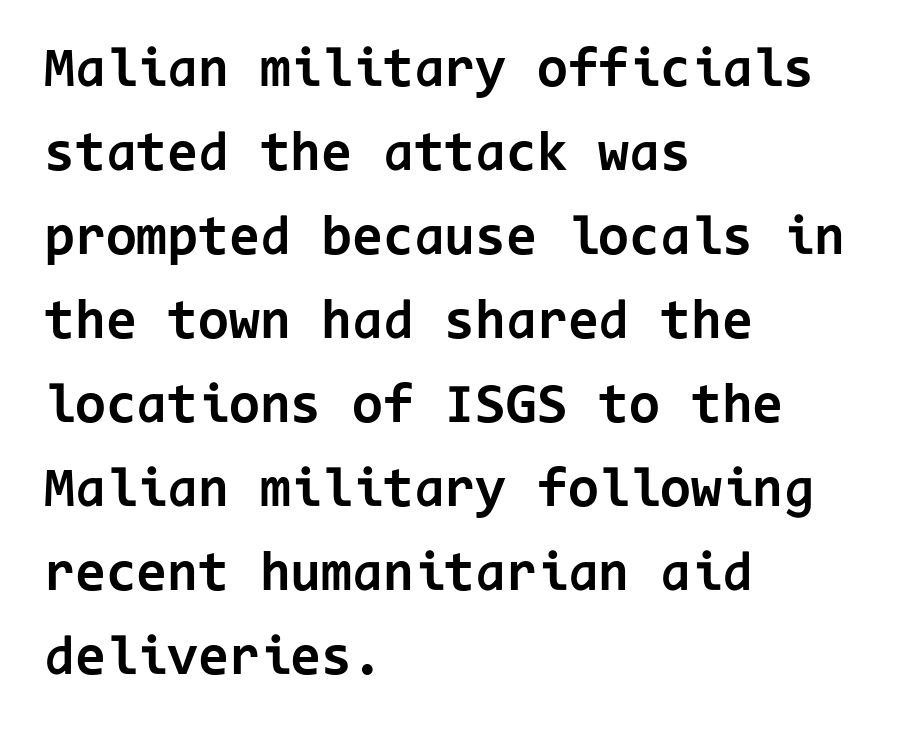
The image shows 56 px bold sans-serif type, upright, monospaced; set left-aligned, normal line spacing (1.5x), normal letter spacing, not underlined; low stroke contrast and a medium x-height.
